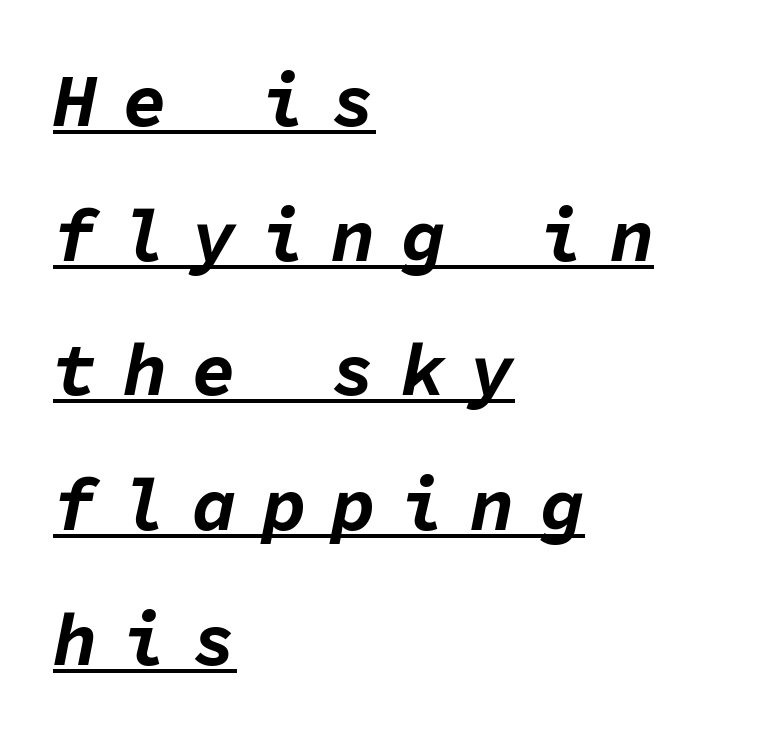
The image shows 74 px bold type, italic (leaning right), monospaced; set left-aligned, line spacing 1.82x, unusually wide letter spacing (+0.34 em), underlined; low stroke contrast and a medium x-height.
